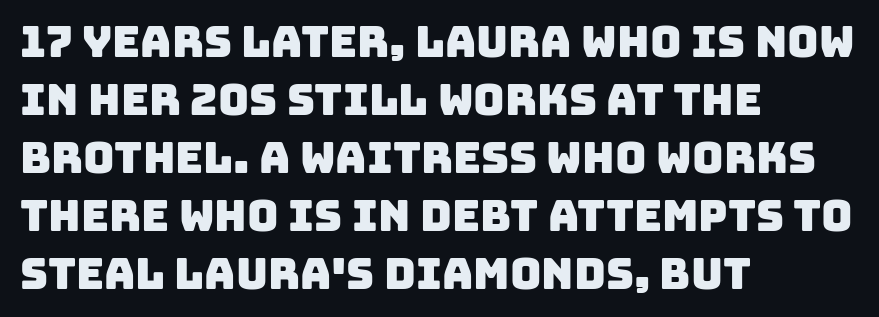
Q: Is the typeface a serif or a sans-serif typeface? A: Sans-serif.
Q: Is the text underlined? A: No.
Q: How is the paragraph aligned? A: Left-aligned.
Q: Is the spacing between letters normal or unusually wide? A: Normal.
Q: Is the spacing between lines tight, normal or loose? A: Normal.
Q: Width (condensed, normal, or wide)? A: Normal.
Q: Stroke contrast? A: Low.
Q: x-height? A: Large.
Q: Monospaced? A: No.
